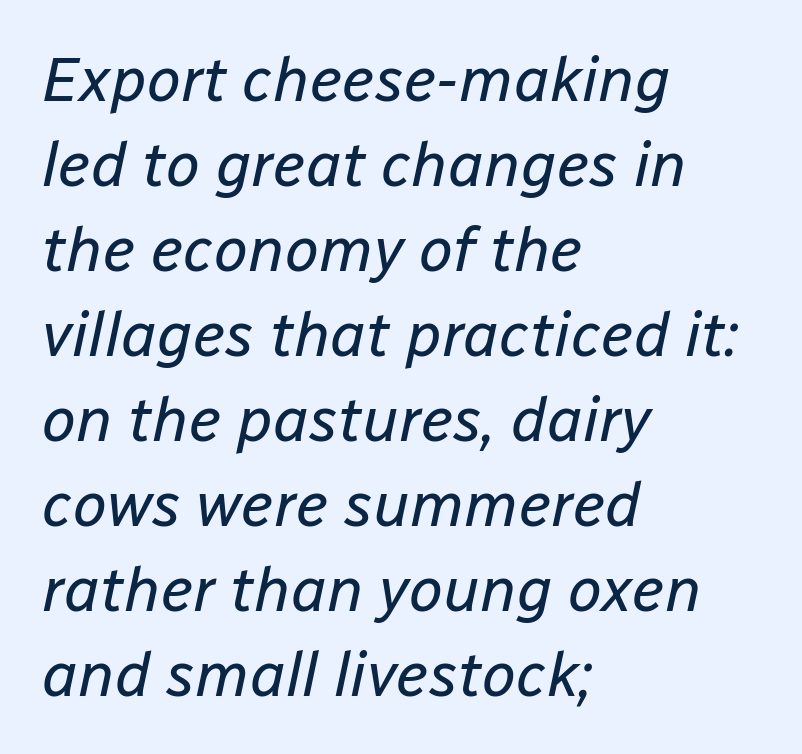
Compared with ordinary roman type, these characters are visibly tilted. Each letter keeps its own natural width here, so spacing adapts to shape. Words float on clear page, feet unadorned. Think standard paragraph weight, or any step lighter than that. Is there much room between lines? A standard amount, neither cramped nor airy. The passage is arranged the way most books set body copy — flush left.
